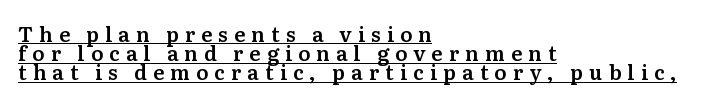
{"italic": "no", "underline": "yes", "align": "left", "line_spacing": "tight", "line_spacing_ratio": 0.96, "letter_spacing": "wide", "letter_spacing_em": 0.31, "glyph_px": 20}
